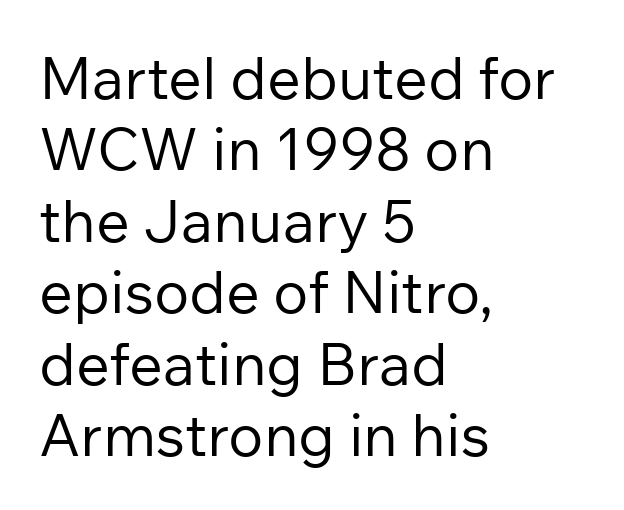
Line starts are locked; line ends wander. Note: no serifs on the glyphs. This sample has the flowing, uneven cadence of proportional lettering. The cut favours lightness, reaching ordinary text weight at its darkest. The font's upright variant was chosen for this text.
